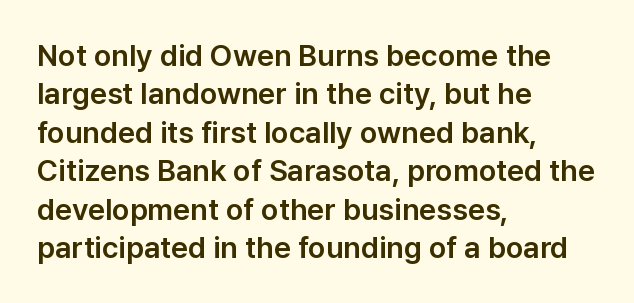
Proportional: the letters do not fall into vertical columns. Every character sits straight up, as roman type does. Quick note: interline space is typical. A typesetter would label this face a sans.
